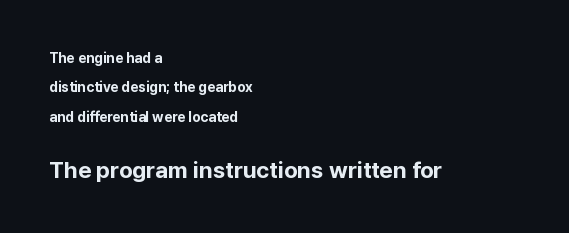
The horizontal fit of the characters is conventional and even. The block of text is sparse from top to bottom, with ample space between rows. The letters stand upright; this is a roman face. I'd describe the lettering as bold — thick and assertive.
